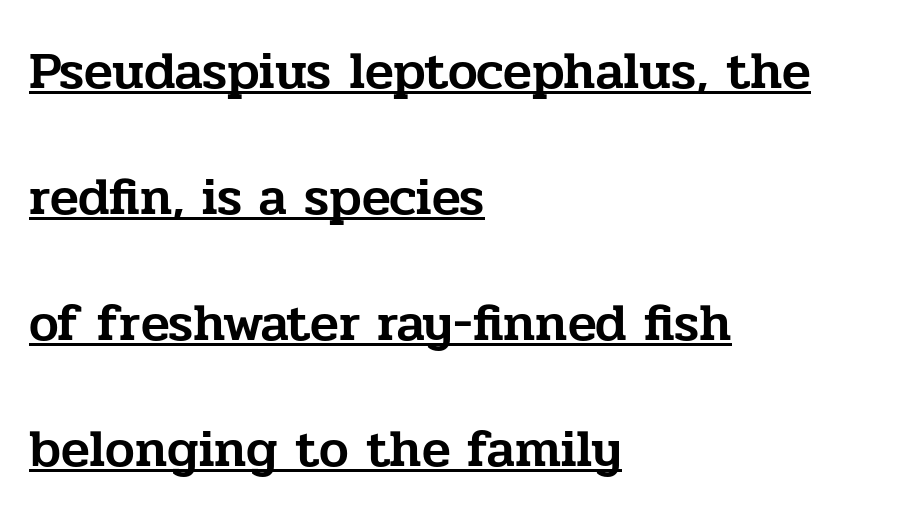
{"serif": "yes", "italic": "no", "width": "normal", "stroke_contrast": "low", "x_height": "medium", "monospaced": "no", "underline": "yes", "align": "left", "line_spacing": "loose", "line_spacing_ratio": 2.38, "letter_spacing": "normal", "letter_spacing_em": 0.0, "glyph_px": 53}
